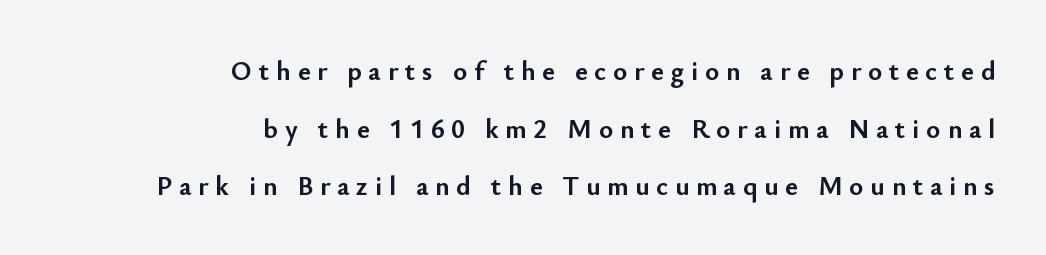
The image shows 27 px bold type, upright; set right-aligned, loose line spacing (2.13x), unusually wide letter spacing (+0.25 em), not underlined.
